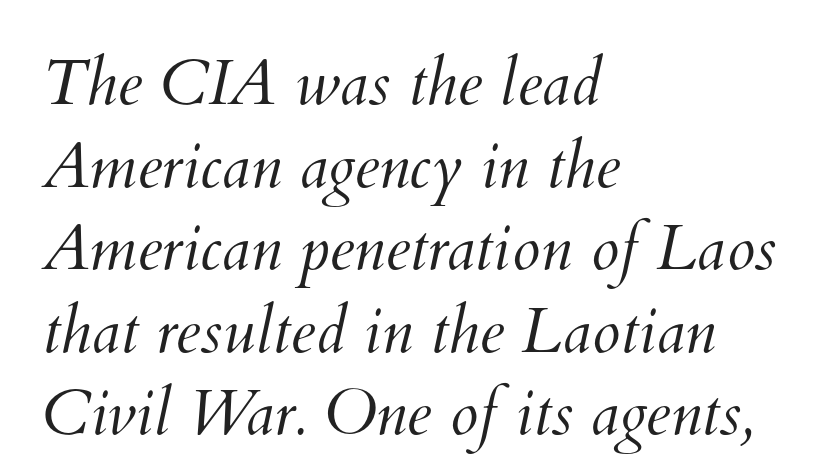
Q: Is the text bold? A: No.
Q: Is the text underlined? A: No.
Q: How is the paragraph aligned? A: Left-aligned.
Q: Is the spacing between letters normal or unusually wide? A: Normal.
Q: Is the spacing between lines tight, normal or loose? A: Normal.
Q: Width (condensed, normal, or wide)? A: Normal.
Q: Stroke contrast? A: Medium.
Q: x-height? A: Small.
Q: Monospaced? A: No.
